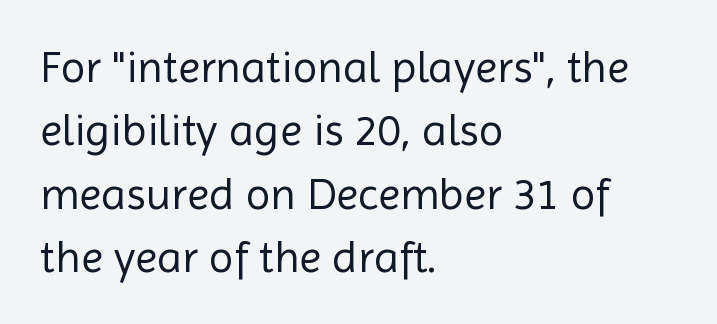
{"serif": "no", "italic": "no", "bold": "no", "weight": "regular", "width": "normal", "x_height": "medium", "monospaced": "no", "underline": "no", "align": "left", "line_spacing": "normal", "line_spacing_ratio": 1.41, "letter_spacing": "normal", "letter_spacing_em": 0.0, "glyph_px": 45}
